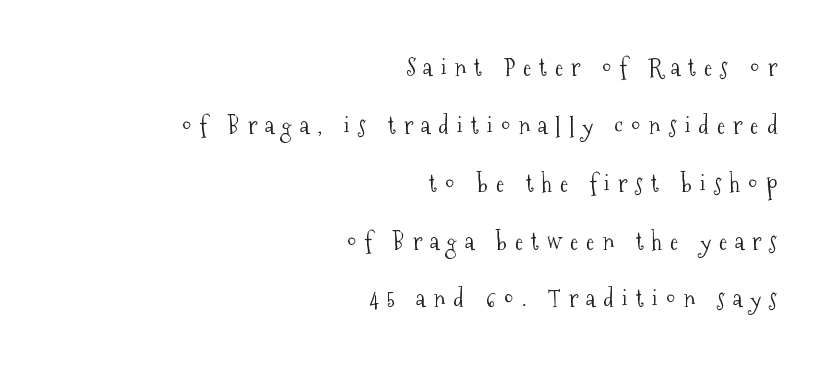
The rag falls on the left side of this text block. Beneath every word, the page is bare. The typesetting does not lean heavy: it is not bold. Each word looks stretched out because of the extra space between its letters.
